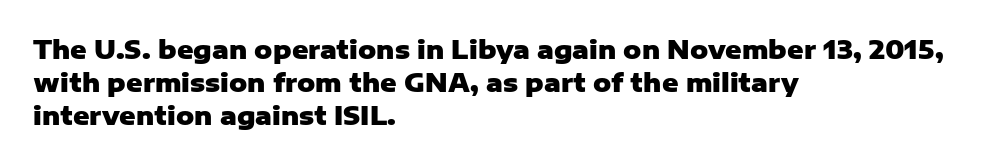
Q: Is the text bold? A: Yes.
Q: Is the text italic (slanted)? A: No, it is upright.
Q: Is the text underlined? A: No.
Q: How is the paragraph aligned? A: Left-aligned.
Q: Is the spacing between letters normal or unusually wide? A: Normal.
Q: Is the spacing between lines tight, normal or loose? A: Normal.
